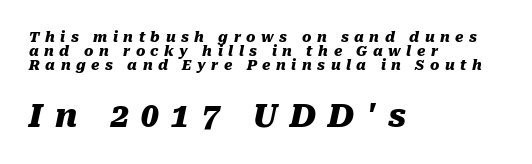
Each new line begins almost immediately beneath the previous one. The glyphs look as if they've been sheared to an angle. How heavy is the stroke? Heavy — this is a bold. What stands out about the letter spacing? Its width — letters are far apart. Compare the two chunks: the lower has the greater cap height.
